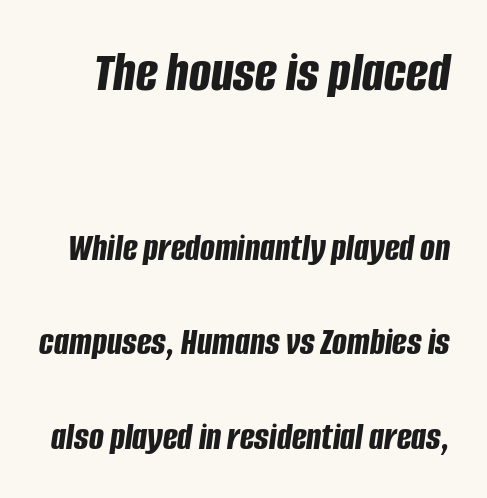
The image shows 58 px bold, condensed type, italic (leaning right); set loose line spacing (2.42x), normal letter spacing, not underlined; the first (top) block is 1.49x larger; low stroke contrast and a large x-height.
